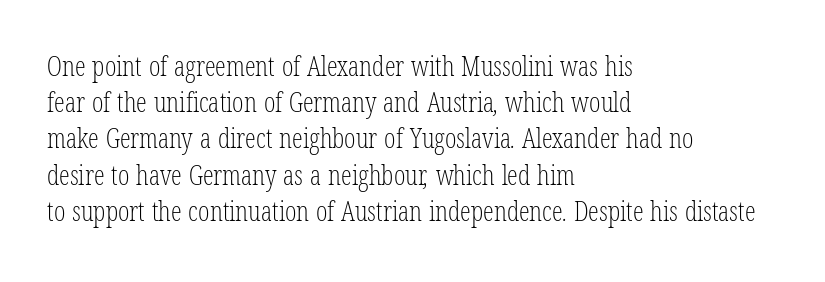
{"bold": "no", "underline": "no", "align": "left", "line_spacing": "normal", "line_spacing_ratio": 1.34, "letter_spacing": "normal", "letter_spacing_em": 0.0, "glyph_px": 27}
